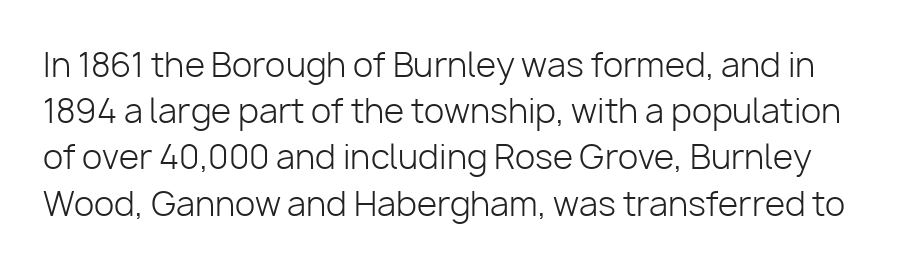
{"serif": "no", "italic": "no", "bold": "no", "weight": "light", "width": "normal", "stroke_contrast": "low", "x_height": "medium", "monospaced": "no", "underline": "no", "line_spacing": "normal", "line_spacing_ratio": 1.4, "letter_spacing": "normal", "letter_spacing_em": 0.0, "glyph_px": 33}
